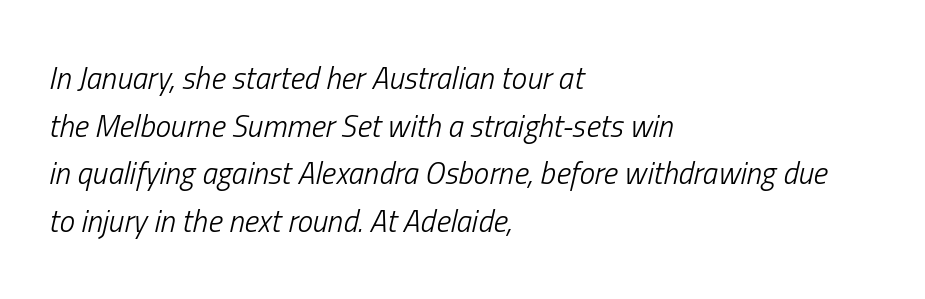
This rendering features lettering with no underline. Is the type heavy? It reads as light-to-regular instead. Students, note that the glyphs here touch the page at normal intervals. Looks like regular typesetting: each glyph gets only the width it needs. The rendering uses a moderate line-height, typical for paragraphs. Notice how the passage keeps a crisp vertical edge on the left only.
